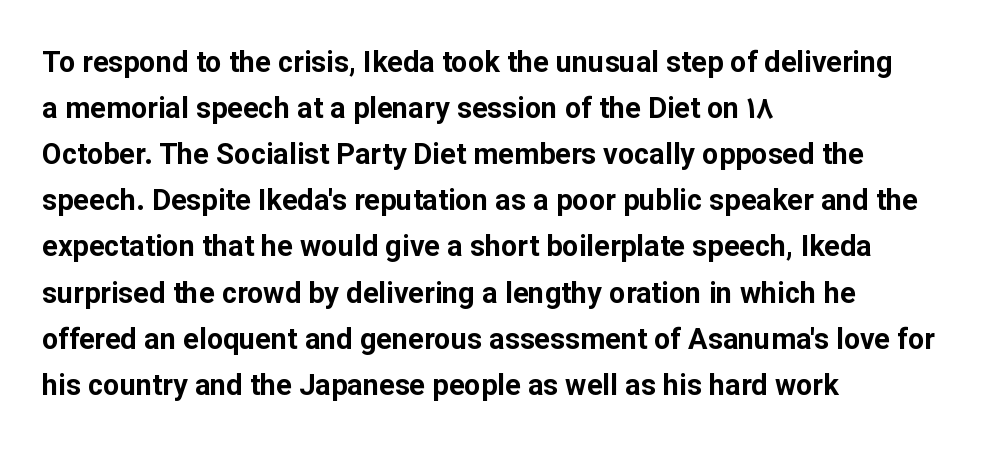
Q: Is the text bold? A: Yes.
Q: Is the text italic (slanted)? A: No, it is upright.
Q: Is the typeface a serif or a sans-serif typeface? A: Sans-serif.
Q: Is the text underlined? A: No.
Q: How is the paragraph aligned? A: Left-aligned.
Q: Is the spacing between letters normal or unusually wide? A: Normal.
Q: Is the spacing between lines tight, normal or loose? A: Normal.
Q: Width (condensed, normal, or wide)? A: Normal.
Q: Stroke contrast? A: Low.
Q: x-height? A: Medium.
Q: Monospaced? A: No.
